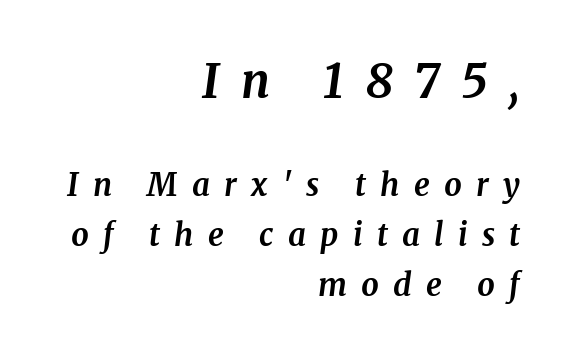
{"serif": "yes", "italic": "yes", "lean": "right", "slant_degrees": 8, "bold": "yes", "weight": "bold", "width": "normal", "stroke_contrast": "medium", "x_height": "medium", "monospaced": "no", "underline": "no", "align": "right", "line_spacing": "normal", "line_spacing_ratio": 1.62, "letter_spacing": "wide", "letter_spacing_em": 0.46, "larger_block": "first", "size_ratio": 1.52, "glyph_px": 47}
